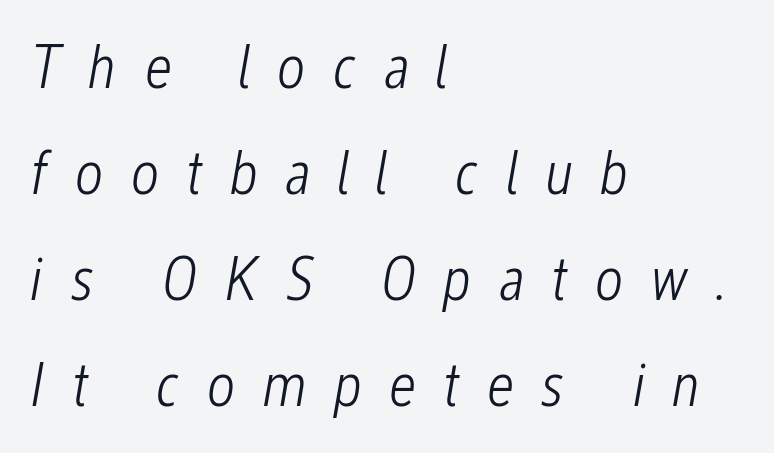
Q: Is the text bold? A: No.
Q: Is the text italic (slanted)? A: Yes, it leans right by about 12 degrees.
Q: Is the text underlined? A: No.
Q: How is the paragraph aligned? A: Left-aligned.
Q: Is the spacing between letters normal or unusually wide? A: Unusually wide.
Q: Width (condensed, normal, or wide)? A: Condensed.
Q: Stroke contrast? A: Low.
Q: x-height? A: Medium.
Q: Monospaced? A: No.
